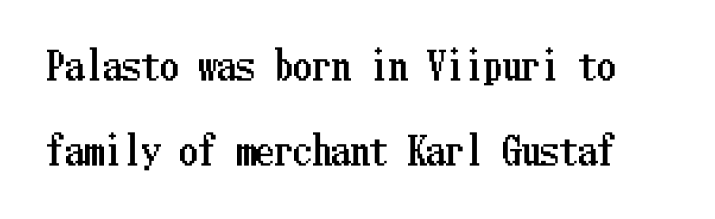
These lines keep a tight, regular rhythm from letter to letter. The font's upright variant was chosen for this text. Check the space under the baseline: it is left empty. Regarding leading, the lines here are spaced well apart.
